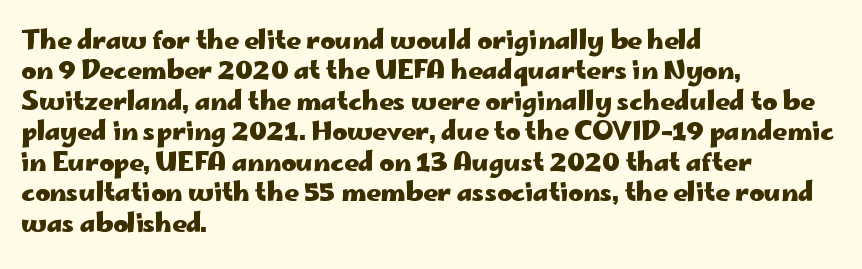
{"italic": "no", "bold": "yes", "underline": "no", "align": "left", "line_spacing_ratio": 1.22, "letter_spacing": "normal", "letter_spacing_em": 0.0, "glyph_px": 25}
